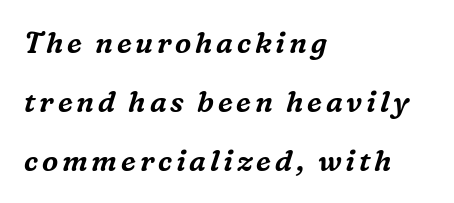
The face used here is seriffed, in the tradition of book romans. Do the characters align in a grid? No, the font is proportional. A clean baseline with only descenders dipping below it. Leftover space on each line is placed entirely after the last word.
